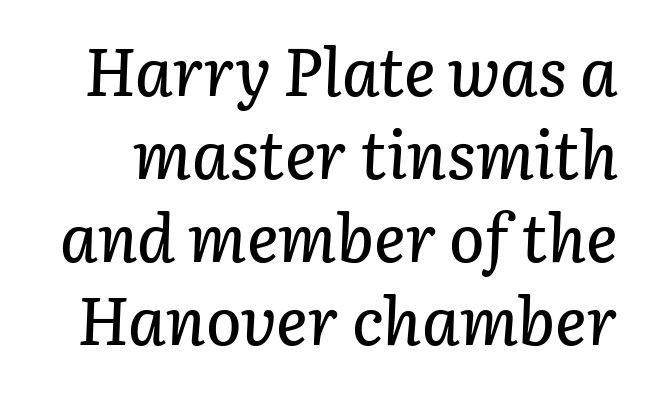
Do the characters align in a grid? No, the font is proportional. A typesetter would call this leading conventional body-copy spacing. The space directly below the letters is spotless. Tracking here is standard; glyphs follow each other at the usual distance.
